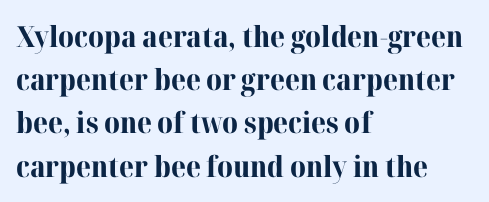
Short and long lines alike share a common starting point at left. As a designer I'd log this as weight 700, bold. The text was rendered using a seriffed face with decorative stroke endings. A roman cut, with each character standing at attention.
